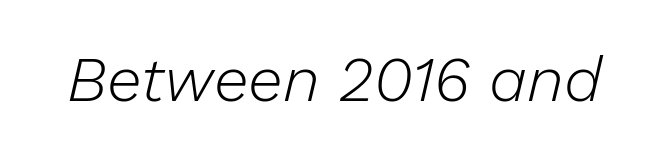
{"italic": "yes", "lean": "right", "slant_degrees": 13, "bold": "no", "weight": "light", "width": "normal", "stroke_contrast": "low", "x_height": "medium", "monospaced": "no", "underline": "no", "letter_spacing": "normal", "letter_spacing_em": 0.0, "glyph_px": 63}
